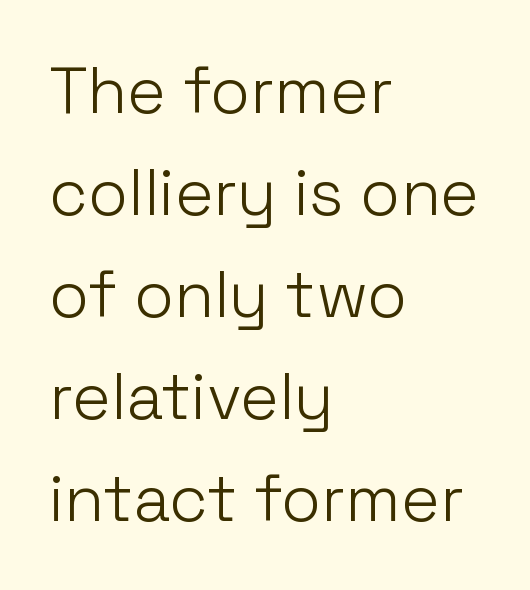
{"serif": "no", "italic": "no", "bold": "no", "weight": "light", "width": "normal", "stroke_contrast": "low", "x_height": "medium", "monospaced": "no", "underline": "no", "align": "left", "line_spacing": "normal", "line_spacing_ratio": 1.57, "letter_spacing": "normal", "letter_spacing_em": 0.0, "glyph_px": 65}
